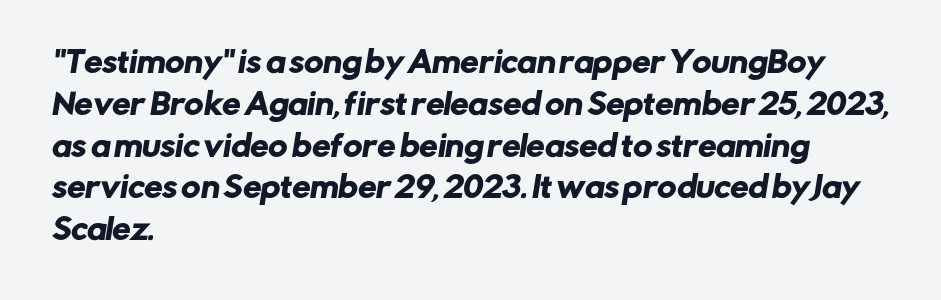
Do the characters align in a grid? No, the font is proportional. Rows of type keep a routine distance in the vertical direction. Standard letterfit; no display-style spreading of the glyphs. Visually the block forms a straight wall on the left and a jagged coastline on the right. Descender tails drop into unmarked territory. You can tell from the bare stems that sans-serif type was used.
